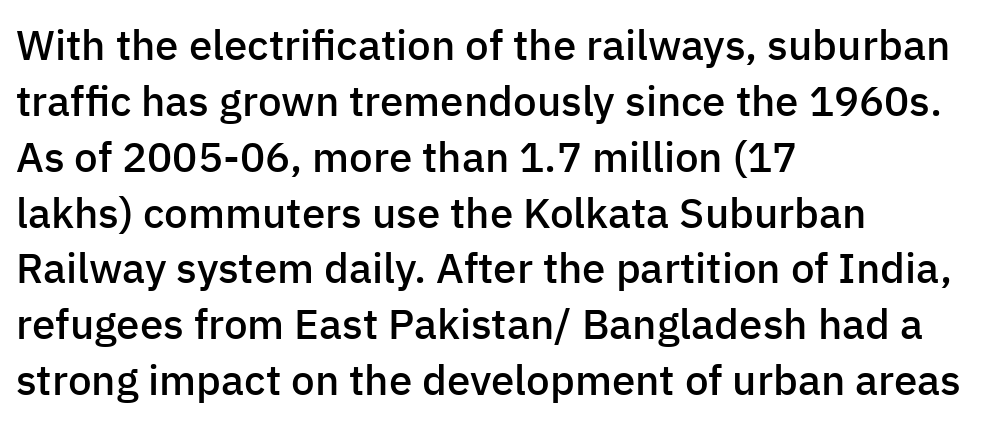
The image shows 42 px semibold sans-serif type, upright; set left-aligned, normal line spacing (1.33x), normal letter spacing, not underlined; low stroke contrast and a medium x-height.
